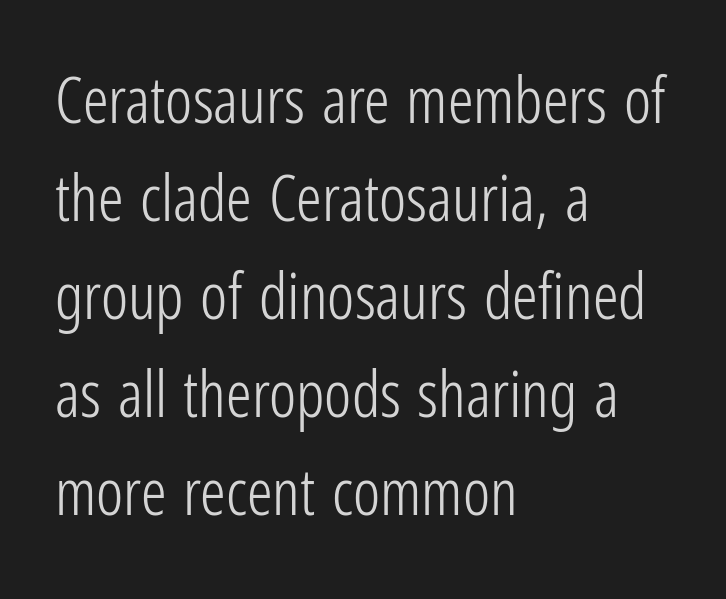
The image shows 64 px light, condensed sans-serif type, upright; set left-aligned, normal line spacing (1.53x), normal letter spacing, not underlined; low stroke contrast and a medium x-height.
